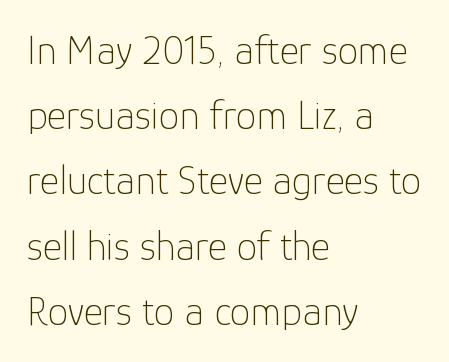
{"serif": "no", "italic": "no", "bold": "no", "weight": "thin", "width": "normal", "stroke_contrast": "low", "x_height": "medium", "monospaced": "no", "underline": "no", "align": "left", "line_spacing": "normal", "line_spacing_ratio": 1.59, "letter_spacing": "normal", "letter_spacing_em": 0.0, "glyph_px": 41}
